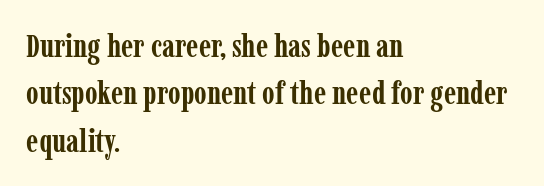
The image shows 32 px semibold, condensed serif type, upright; set left-aligned, normal line spacing (1.48x), normal letter spacing, not underlined; low stroke contrast and a medium x-height.
